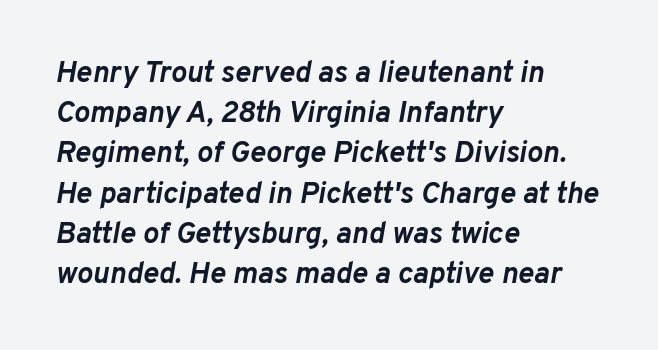
A classic flush-left, rag-right setting is used for this passage. Quick note: interline space is typical. Beneath every word, the page is bare. The typography opts for an oblique posture over an upright one. Does the weight exceed regular? Yes, all the way to bold. Character widths vary here, with narrow letters taking less room than wide ones.
